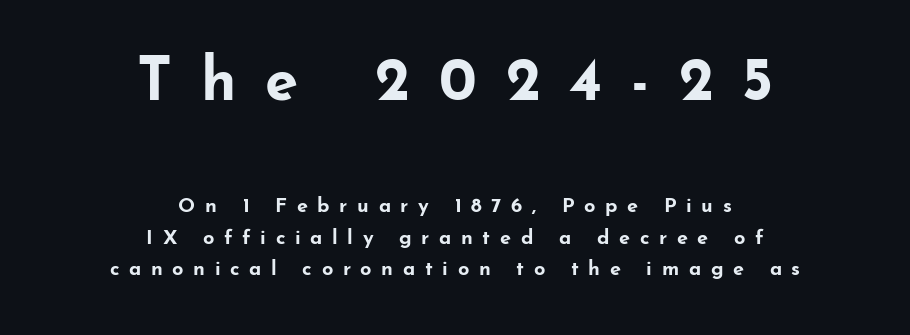
{"serif": "no", "italic": "no", "bold": "yes", "weight": "bold", "width": "wide", "stroke_contrast": "low", "x_height": "small", "monospaced": "no", "underline": "no", "align": "center", "line_spacing": "normal", "line_spacing_ratio": 1.57, "letter_spacing": "wide", "letter_spacing_em": 0.48, "larger_block": "first", "size_ratio": 3.0, "glyph_px": 60}
